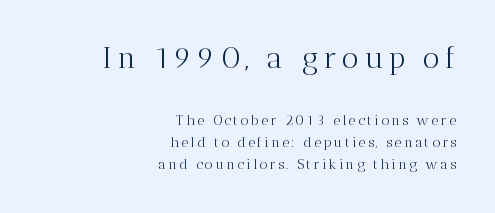
Here the first block reads like a headline and the second like body copy. Layout note: lines flush right. Is there any slant? The stems are plumb. Proportional: the letters do not fall into vertical columns. Leading: standard. The glyphs in this specimen are seriffed.
